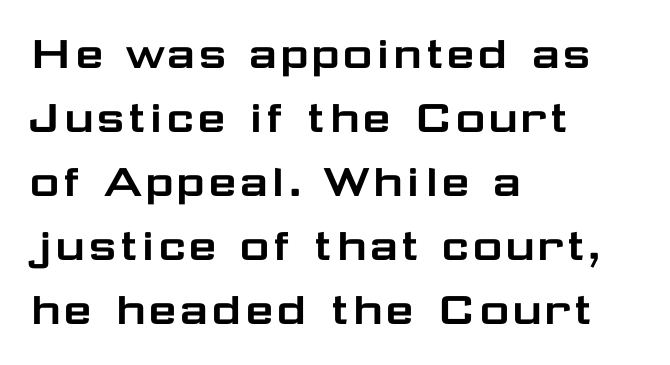
The image shows 52 px wide sans-serif type, upright; set left-aligned, line spacing 1.23x, normal letter spacing, not underlined; low stroke contrast and a medium x-height.
